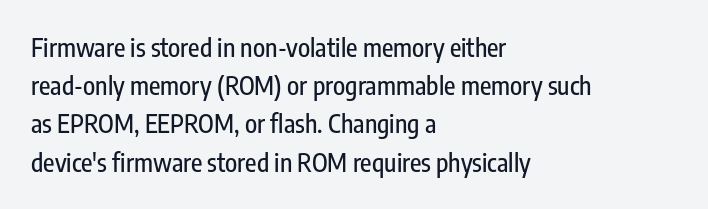
The image shows 25 px text type, upright; set left-aligned, normal line spacing (1.53x), normal letter spacing, not underlined.
